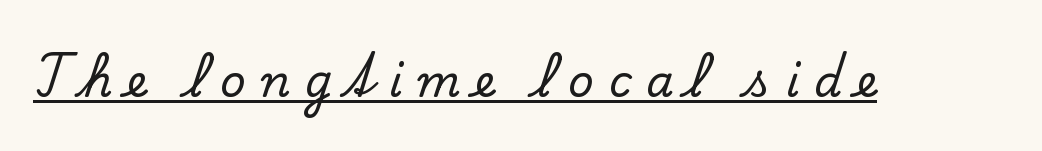
{"serif": "yes", "width": "normal", "stroke_contrast": "low", "x_height": "small", "monospaced": "no", "underline": "yes", "letter_spacing": "wide", "letter_spacing_em": 0.33, "glyph_px": 44}
